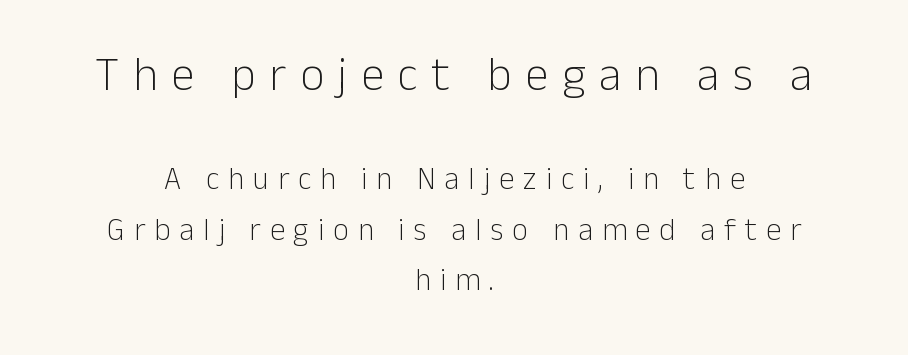
{"serif": "no", "italic": "no", "bold": "no", "weight": "light", "width": "normal", "stroke_contrast": "low", "x_height": "medium", "monospaced": "no", "underline": "no", "align": "center", "line_spacing": "normal", "line_spacing_ratio": 1.64, "letter_spacing": "wide", "letter_spacing_em": 0.29, "larger_block": "first", "size_ratio": 1.52, "glyph_px": 47}
